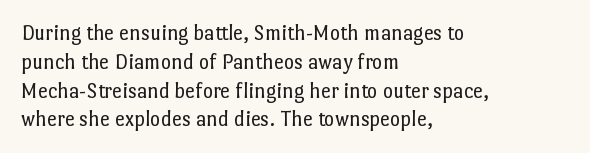
No extra ink here — the face is not bold. The ragged edge is on the right, which tells us the setting is flush left. Decoration check: the copy has no underline. Between one letter and the next there's only the usual sliver of space. No italicization has been applied; the sample stays upright. Successive baselines arrive at the customary interval.
